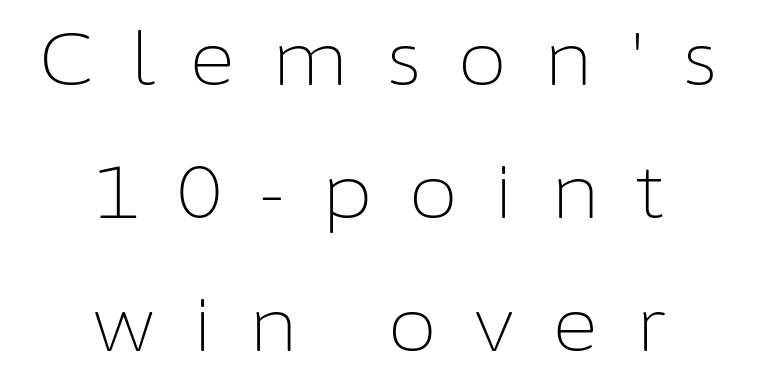
Q: Is the text bold? A: No.
Q: Is the text italic (slanted)? A: No, it is upright.
Q: Is the typeface a serif or a sans-serif typeface? A: Sans-serif.
Q: Is the text underlined? A: No.
Q: How is the paragraph aligned? A: Centered.
Q: Is the spacing between letters normal or unusually wide? A: Unusually wide.
Q: Width (condensed, normal, or wide)? A: Normal.
Q: Stroke contrast? A: Low.
Q: x-height? A: Medium.
Q: Monospaced? A: No.
